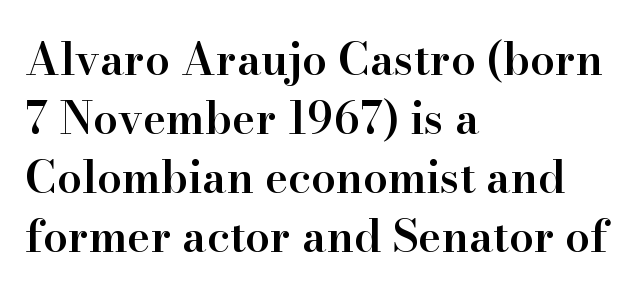
A bare baseline throughout the passage. Small tapered or slab feet sit at the stroke ends, so this counts as serif. This rendering leaves character spacing at its baseline value. Rendered with straight, roman letterforms. A normal amount of white space separates one row of letters from the next.
